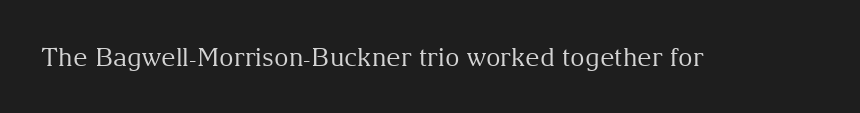
{"italic": "no", "bold": "no", "underline": "no", "letter_spacing": "normal", "letter_spacing_em": 0.0, "glyph_px": 25}
